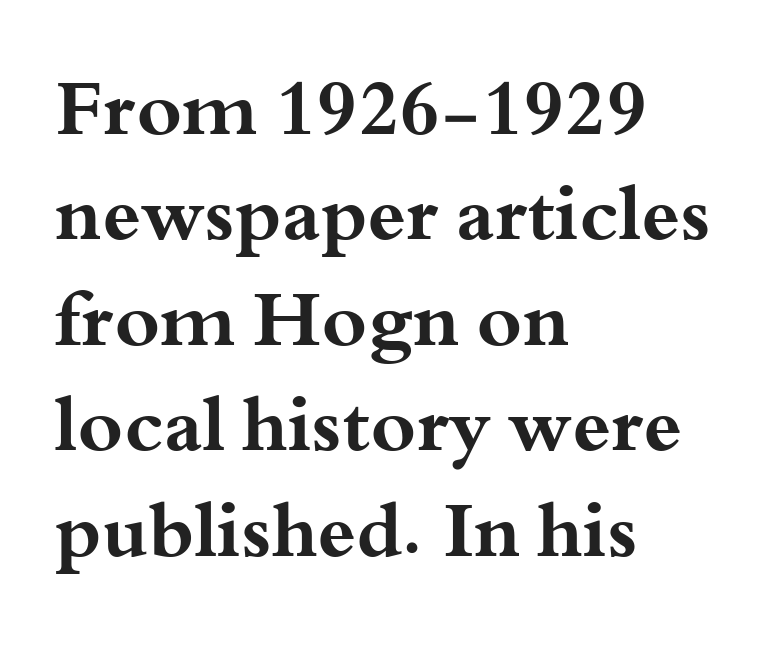
The image shows 77 px bold, wide serif type, upright; set left-aligned, normal line spacing (1.37x), normal letter spacing, not underlined; medium stroke contrast and a small x-height.
